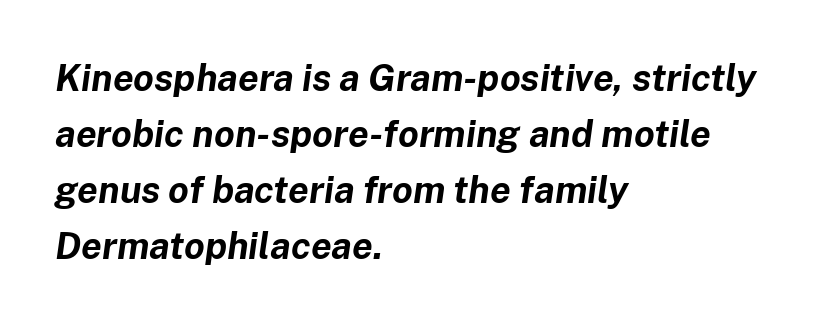
Q: Is the text bold? A: Yes.
Q: Is the text italic (slanted)? A: Yes, it leans right by about 8 degrees.
Q: Is the text underlined? A: No.
Q: How is the paragraph aligned? A: Left-aligned.
Q: Is the spacing between letters normal or unusually wide? A: Normal.
Q: Is the spacing between lines tight, normal or loose? A: Normal.
Q: Width (condensed, normal, or wide)? A: Normal.
Q: Stroke contrast? A: Low.
Q: x-height? A: Medium.
Q: Monospaced? A: No.
